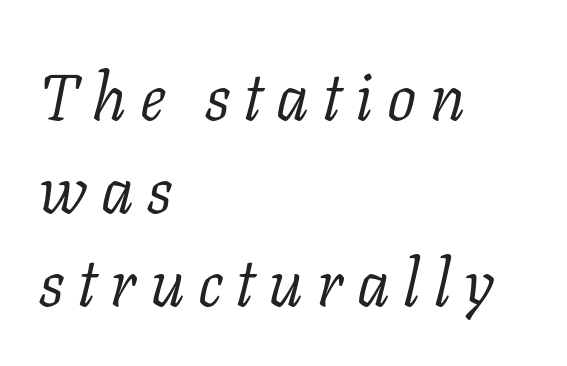
{"serif": "yes", "italic": "yes", "lean": "right", "slant_degrees": 11, "bold": "no", "weight": "light", "width": "normal", "stroke_contrast": "low", "x_height": "medium", "monospaced": "no", "underline": "no", "align": "left", "line_spacing": "normal", "line_spacing_ratio": 1.43, "letter_spacing": "wide", "letter_spacing_em": 0.21, "glyph_px": 65}
